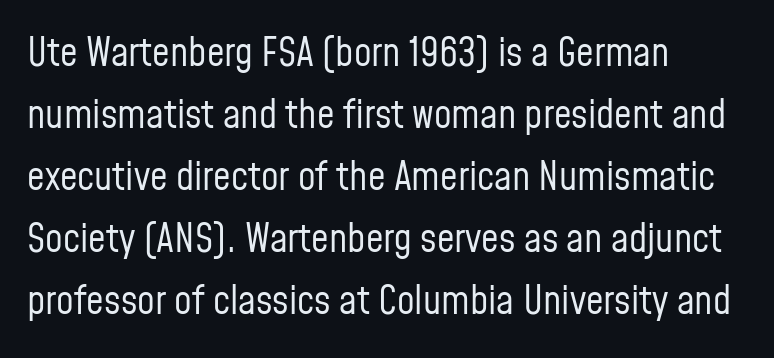
Q: Is the text bold? A: No.
Q: Is the text italic (slanted)? A: No, it is upright.
Q: Is the typeface a serif or a sans-serif typeface? A: Sans-serif.
Q: Is the text underlined? A: No.
Q: How is the paragraph aligned? A: Left-aligned.
Q: Is the spacing between letters normal or unusually wide? A: Normal.
Q: Is the spacing between lines tight, normal or loose? A: Normal.
Q: Width (condensed, normal, or wide)? A: Condensed.
Q: Stroke contrast? A: Low.
Q: x-height? A: Medium.
Q: Monospaced? A: No.
